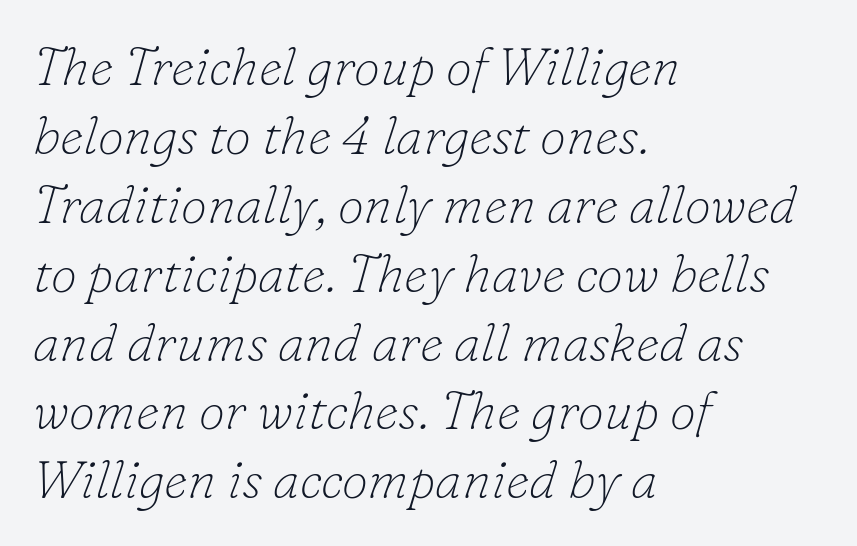
Q: Is the text bold? A: No.
Q: Is the text italic (slanted)? A: Yes, it leans right by about 16 degrees.
Q: Is the typeface a serif or a sans-serif typeface? A: Serif.
Q: Is the text underlined? A: No.
Q: How is the paragraph aligned? A: Left-aligned.
Q: Is the spacing between letters normal or unusually wide? A: Normal.
Q: Is the spacing between lines tight, normal or loose? A: Normal.
Q: Width (condensed, normal, or wide)? A: Normal.
Q: Stroke contrast? A: Low.
Q: x-height? A: Small.
Q: Monospaced? A: No.
